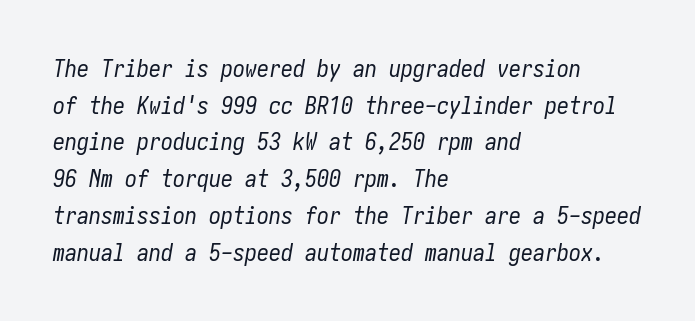
Visually the block forms a straight wall on the left and a jagged coastline on the right. Slant detected: the letters are inclined. This is not heavy type; no bold has been used. Notice how descenders clear the ascenders below comfortably — that's standard leading. Letter spacing: default. Plain, unruled lines of type.
